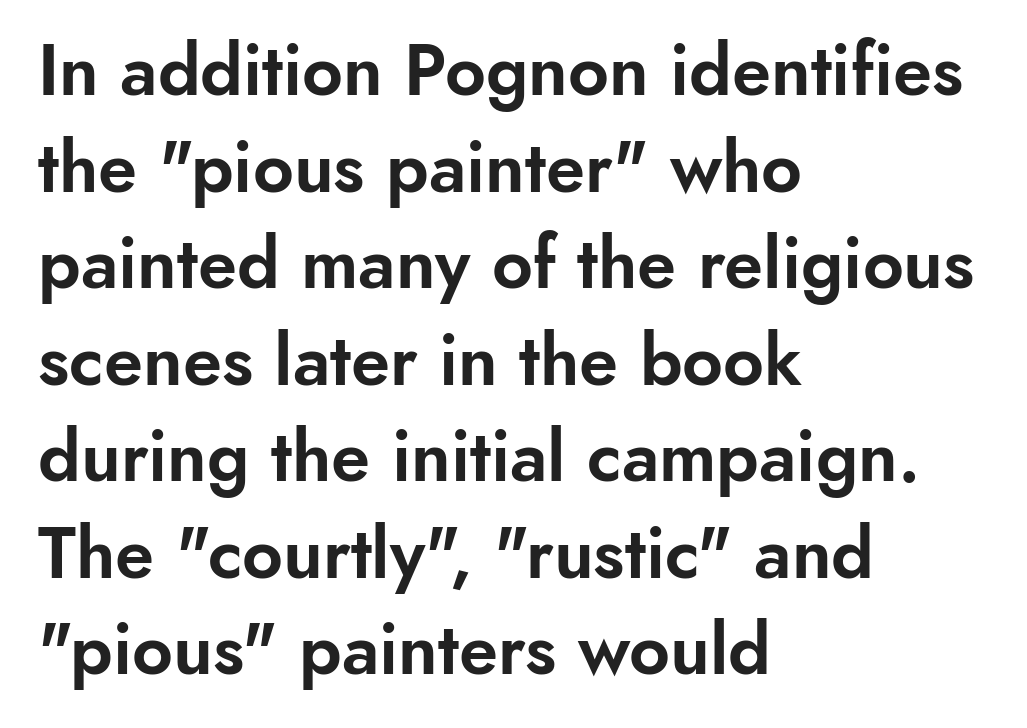
The image shows 71 px sans-serif type, upright; set left-aligned, normal line spacing (1.36x), normal letter spacing, not underlined; low stroke contrast and a small x-height.
